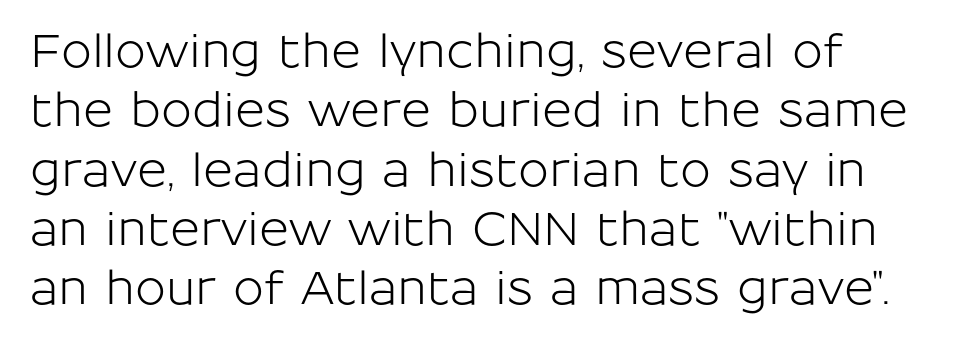
The image shows 46 px sans-serif type, upright; set normal line spacing (1.29x), normal letter spacing, not underlined; low stroke contrast and a medium x-height.
